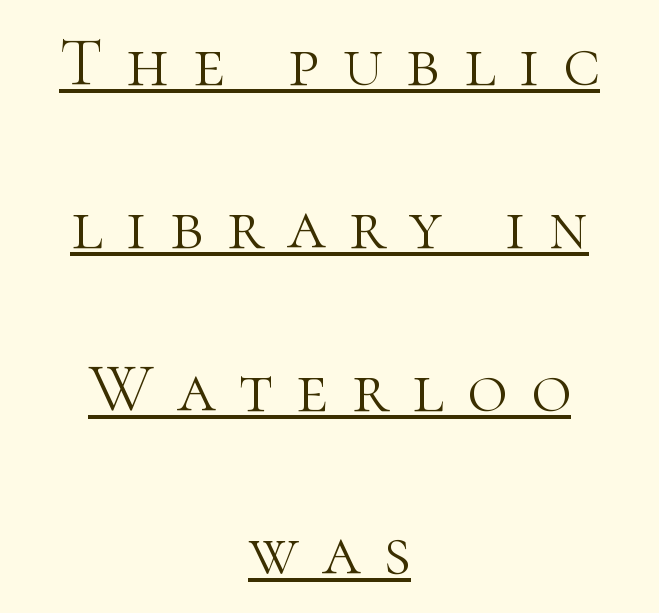
{"serif": "yes", "italic": "no", "bold": "no", "weight": "light", "width": "normal", "stroke_contrast": "high", "x_height": "medium", "monospaced": "no", "underline": "yes", "align": "center", "line_spacing": "loose", "line_spacing_ratio": 2.36, "letter_spacing": "wide", "letter_spacing_em": 0.34, "glyph_px": 69}
